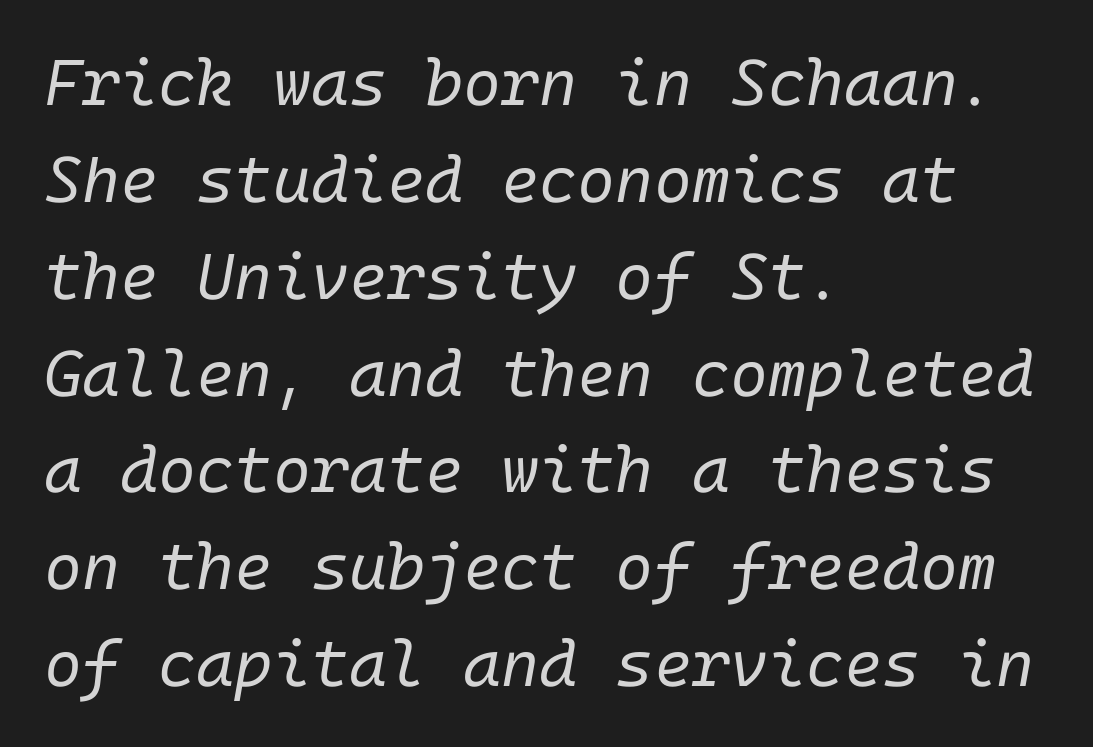
The image shows 65 px regular-weight type, italic (leaning right); set left-aligned, normal line spacing (1.49x), normal letter spacing, not underlined; low stroke contrast and a medium x-height.
